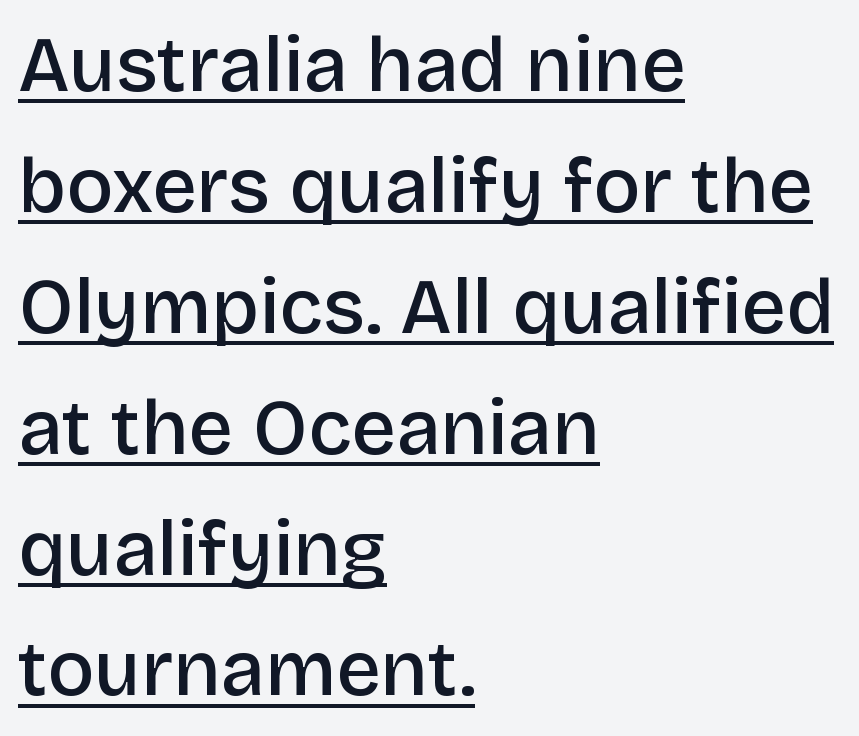
The image shows 78 px semibold sans-serif type, upright; set left-aligned, normal line spacing (1.55x), normal letter spacing, underlined; low stroke contrast and a large x-height.
